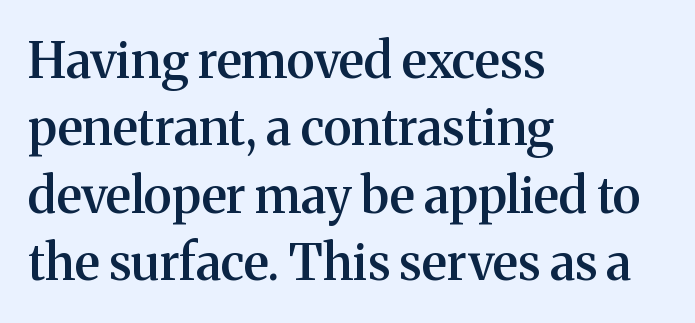
{"serif": "yes", "italic": "no", "bold": "semi", "weight": "semibold", "width": "normal", "stroke_contrast": "medium", "x_height": "medium", "monospaced": "no", "underline": "no", "align": "left", "line_spacing": "normal", "line_spacing_ratio": 1.35, "letter_spacing": "normal", "letter_spacing_em": 0.0, "glyph_px": 50}
